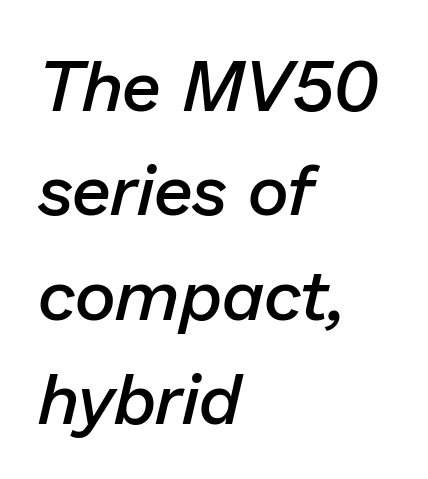
Q: Is the text bold? A: Semi-bold.
Q: Is the text italic (slanted)? A: Yes, it leans right by about 13 degrees.
Q: Is the text underlined? A: No.
Q: How is the paragraph aligned? A: Left-aligned.
Q: Is the spacing between letters normal or unusually wide? A: Normal.
Q: Is the spacing between lines tight, normal or loose? A: Normal.
Q: Width (condensed, normal, or wide)? A: Normal.
Q: Stroke contrast? A: Low.
Q: x-height? A: Medium.
Q: Monospaced? A: No.
